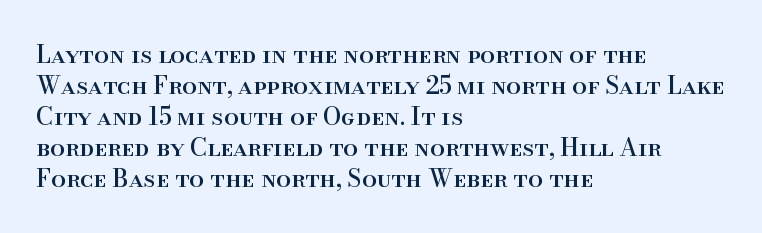
The rag falls on the right side of this text block. How would I describe the line gaps? Plain and ordinary. Ordinary non-slanted type is in use. The gaps between neighbouring characters are ordinary and unremarkable.
